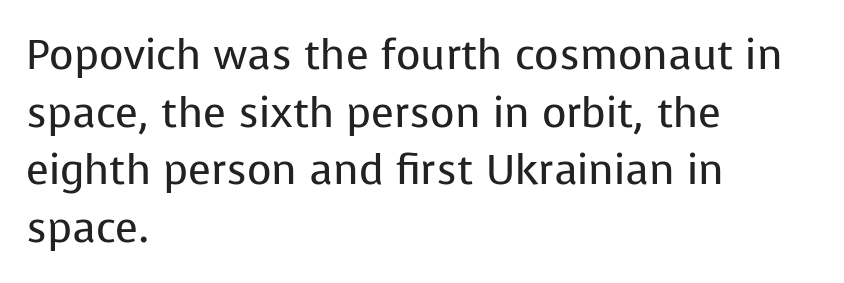
Does the lettering tilt? It doesn't — this is upright. Just letters on the line, the space beneath them empty. No heavy texture on the line: the type isn't bold. Summary of vertical rhythm: regular, with standard interline spacing. The characters display no serif detailing; their extremities are plain. These lines stack with their left ends in a neat column.
